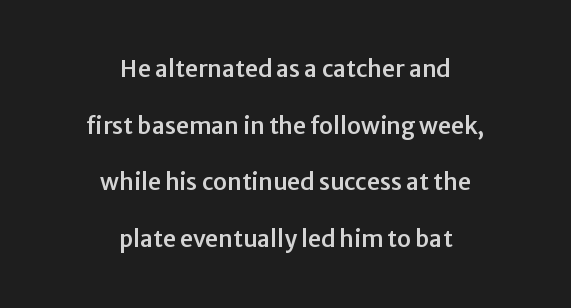
Q: Is the text italic (slanted)? A: No, it is upright.
Q: Is the text underlined? A: No.
Q: How is the paragraph aligned? A: Centered.
Q: Is the spacing between letters normal or unusually wide? A: Normal.
Q: Is the spacing between lines tight, normal or loose? A: Loose.
